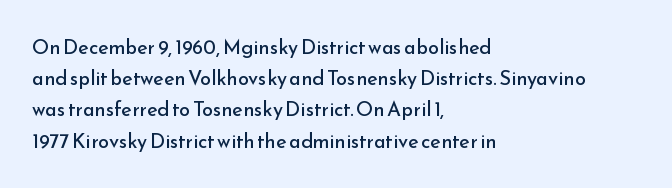
The image shows 20 px text type, upright; set left-aligned, normal line spacing (1.56x), normal letter spacing, not underlined.
